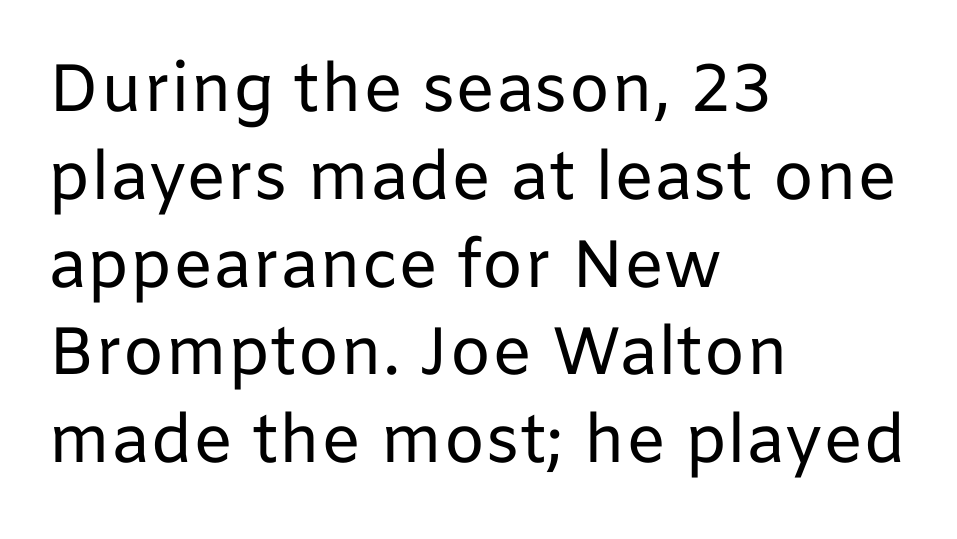
Q: Is the text bold? A: No.
Q: Is the text italic (slanted)? A: No, it is upright.
Q: Is the typeface a serif or a sans-serif typeface? A: Sans-serif.
Q: Is the text underlined? A: No.
Q: How is the paragraph aligned? A: Left-aligned.
Q: Is the spacing between letters normal or unusually wide? A: Normal.
Q: Is the spacing between lines tight, normal or loose? A: Normal.
Q: Width (condensed, normal, or wide)? A: Normal.
Q: Stroke contrast? A: Low.
Q: x-height? A: Medium.
Q: Monospaced? A: No.
